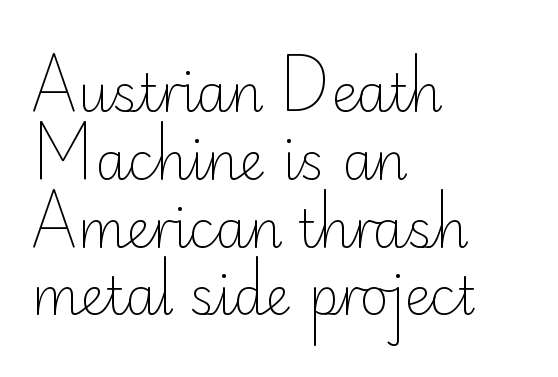
The image shows 51 px light sans-serif type, upright; set left-aligned, normal line spacing (1.33x), normal letter spacing, not underlined; low stroke contrast and a small x-height.
